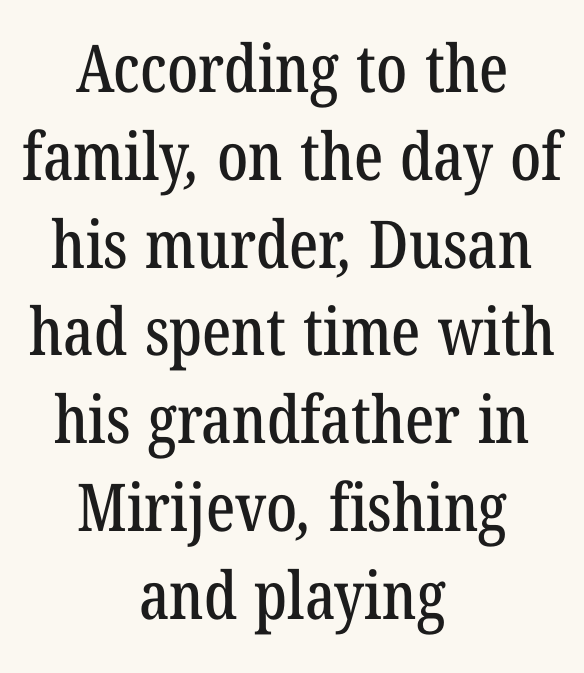
The image shows 66 px condensed serif type; set centered, normal line spacing (1.33x), normal letter spacing, not underlined; low stroke contrast and a medium x-height.
